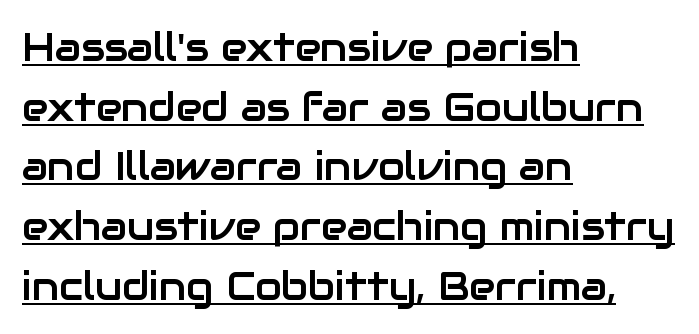
The rag falls on the right side of this text block. The rendering uses the underline text-decoration. Letter spacing: default. The type family on display is of the sans-serif kind.
